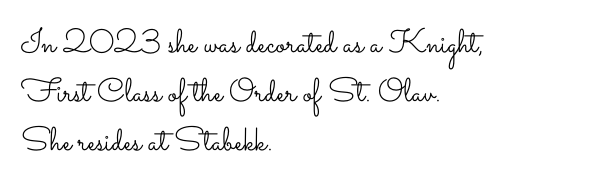
This sample uses plain, unmodified letter spacing. A quiet, ordinary-to-light weight characterises the typeface. The rendering uses natural spacing where letterforms have individual widths. The rag falls on the right side of this text block. Descender tails drop into unmarked territory.
